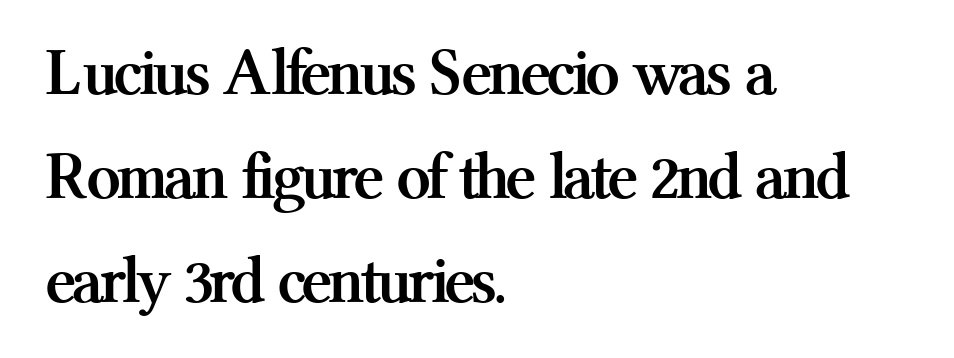
Words float on clear page, feet unadorned. How would I describe the line gaps? Plain and ordinary. Heft: maximum for text — a bold. A classic flush-left, rag-right setting is used for this passage.
